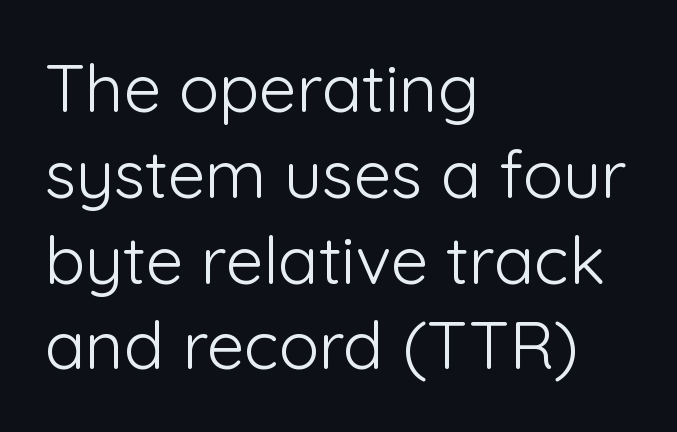
{"serif": "no", "italic": "no", "bold": "no", "weight": "light", "width": "normal", "stroke_contrast": "low", "x_height": "medium", "monospaced": "no", "underline": "no", "align": "left", "line_spacing": "normal", "line_spacing_ratio": 1.28, "letter_spacing": "normal", "letter_spacing_em": 0.0, "glyph_px": 67}
